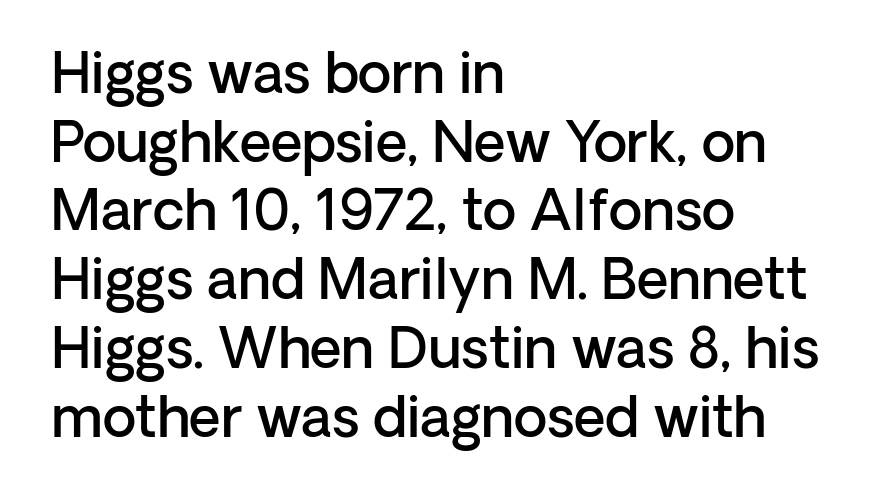
{"serif": "no", "italic": "no", "bold": "semi", "weight": "semibold", "width": "normal", "stroke_contrast": "low", "x_height": "medium", "monospaced": "no", "underline": "no", "align": "left", "line_spacing": "normal", "line_spacing_ratio": 1.25, "letter_spacing": "normal", "letter_spacing_em": 0.0, "glyph_px": 55}
